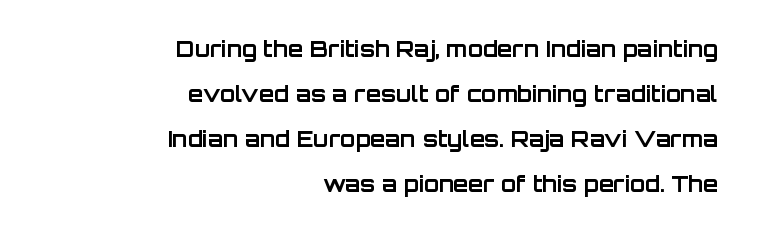
{"italic": "no", "bold": "yes", "underline": "no", "align": "right", "line_spacing": "loose", "line_spacing_ratio": 2.04, "letter_spacing": "normal", "letter_spacing_em": 0.0, "glyph_px": 22}
